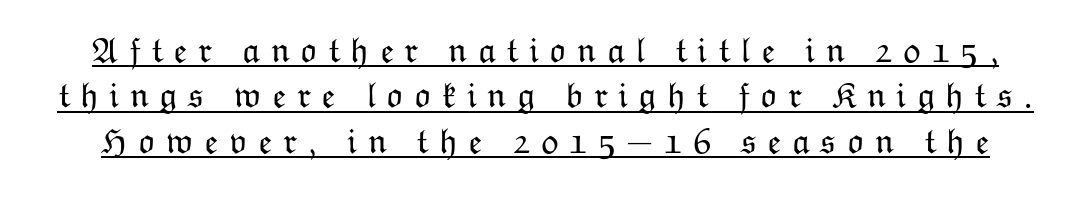
Q: Is the text bold? A: No.
Q: Is the text italic (slanted)? A: No, it is upright.
Q: Is the text underlined? A: Yes.
Q: Is the spacing between letters normal or unusually wide? A: Unusually wide.
Q: Is the spacing between lines tight, normal or loose? A: Normal.
Q: Width (condensed, normal, or wide)? A: Normal.
Q: Stroke contrast? A: Low.
Q: x-height? A: Medium.
Q: Monospaced? A: No.
